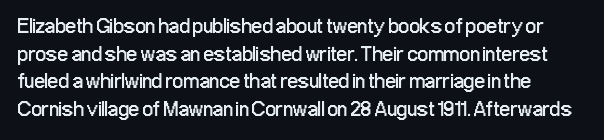
One glance says typical: line gaps are just what's usual. Do the letters lean? They stand straight. A typesetter would call this zero additional tracking. A light-to-regular cut is what we see here.
